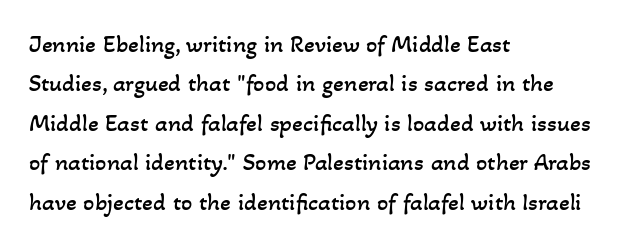
The image shows 25 px text type; set left-aligned, normal line spacing (1.58x), normal letter spacing, not underlined.
